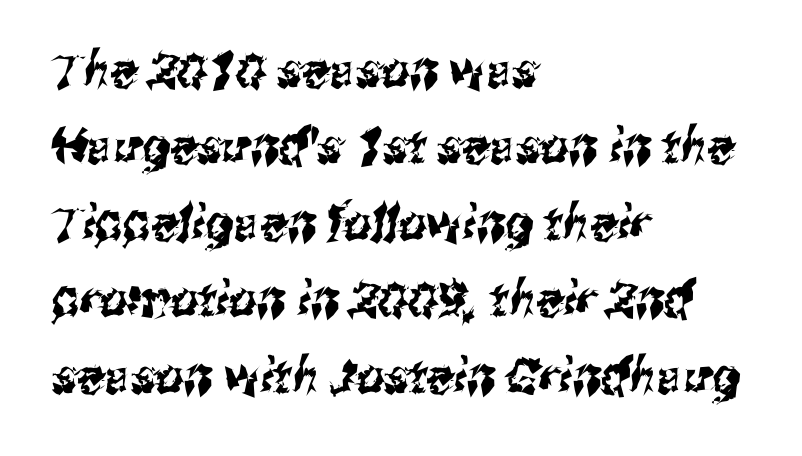
{"serif": "no", "width": "condensed", "stroke_contrast": "medium", "x_height": "medium", "monospaced": "no", "underline": "no", "align": "left", "line_spacing": "normal", "line_spacing_ratio": 1.56, "letter_spacing": "normal", "letter_spacing_em": 0.0, "glyph_px": 49}
